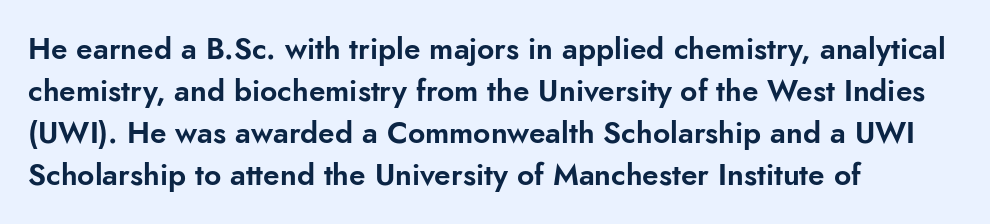
Q: Is the text italic (slanted)? A: No, it is upright.
Q: Is the typeface a serif or a sans-serif typeface? A: Sans-serif.
Q: Is the text underlined? A: No.
Q: How is the paragraph aligned? A: Left-aligned.
Q: Is the spacing between letters normal or unusually wide? A: Normal.
Q: Is the spacing between lines tight, normal or loose? A: Normal.
Q: Width (condensed, normal, or wide)? A: Normal.
Q: Stroke contrast? A: Low.
Q: x-height? A: Small.
Q: Monospaced? A: No.
